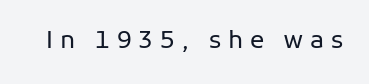
Designer's note — italics off, roman on. Loose tracking; the words dissolve into strings of separated letters. Check the space under the baseline: it is left empty. On a weight scale, this lands at 450 or below.
